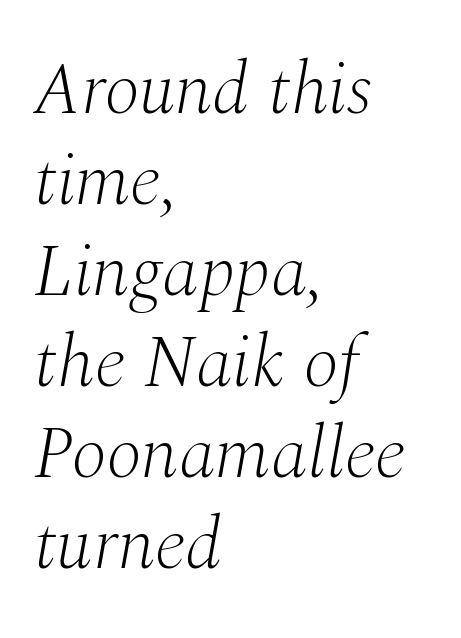
Q: Is the text bold? A: No.
Q: Is the text italic (slanted)? A: Yes, it leans right by about 10 degrees.
Q: Is the typeface a serif or a sans-serif typeface? A: Serif.
Q: Is the text underlined? A: No.
Q: How is the paragraph aligned? A: Left-aligned.
Q: Is the spacing between letters normal or unusually wide? A: Normal.
Q: Width (condensed, normal, or wide)? A: Normal.
Q: Stroke contrast? A: Medium.
Q: x-height? A: Medium.
Q: Monospaced? A: No.
